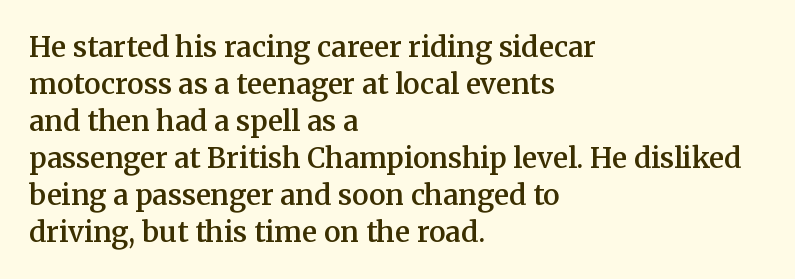
The image shows 28 px semibold serif type, upright; set left-aligned, normal line spacing (1.32x), normal letter spacing, not underlined; medium stroke contrast and a medium x-height.
